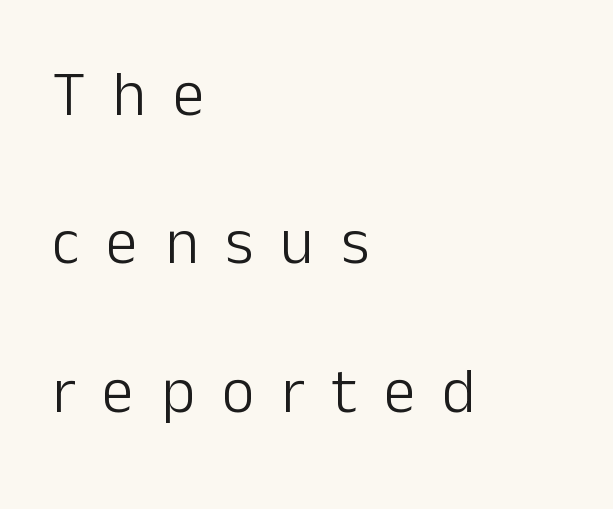
{"serif": "no", "italic": "no", "bold": "no", "weight": "light", "width": "normal", "stroke_contrast": "low", "x_height": "medium", "monospaced": "no", "underline": "no", "align": "left", "line_spacing": "loose", "line_spacing_ratio": 2.32, "letter_spacing": "wide", "letter_spacing_em": 0.42, "glyph_px": 64}
